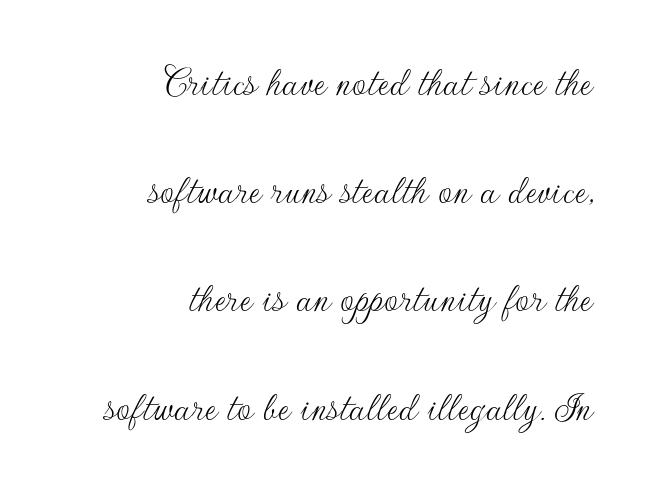
The strip under each line holds only bare page. Vertical stems look standard width or narrower in stroke. This sample has the flowing, uneven cadence of proportional lettering. To sum up the face: it is a sans, with no serifs.
